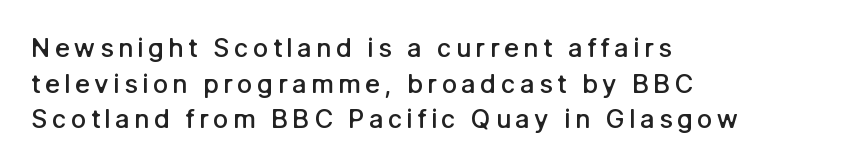
{"italic": "no", "bold": "semi", "underline": "no", "align": "left", "line_spacing": "normal", "line_spacing_ratio": 1.37, "glyph_px": 26}
